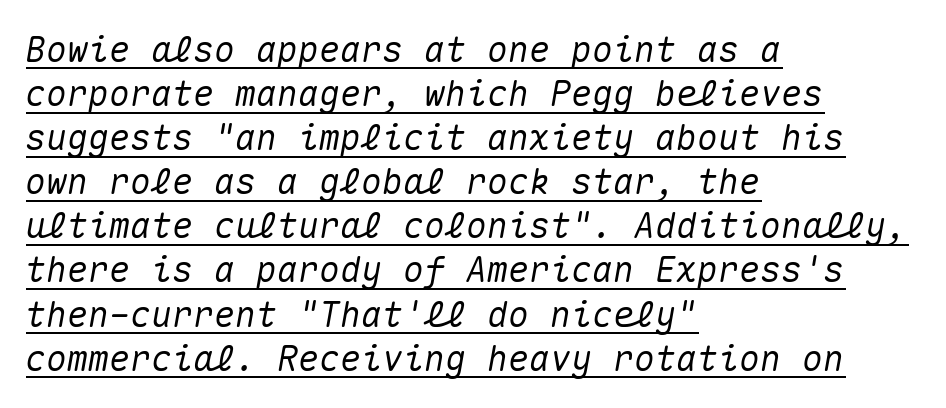
Rows of type keep a routine distance in the vertical direction. The rendering keeps characters at their native spacing. Each letter, wide or thin by design, is forced into the same width here. A typographer would call this underscored text.
